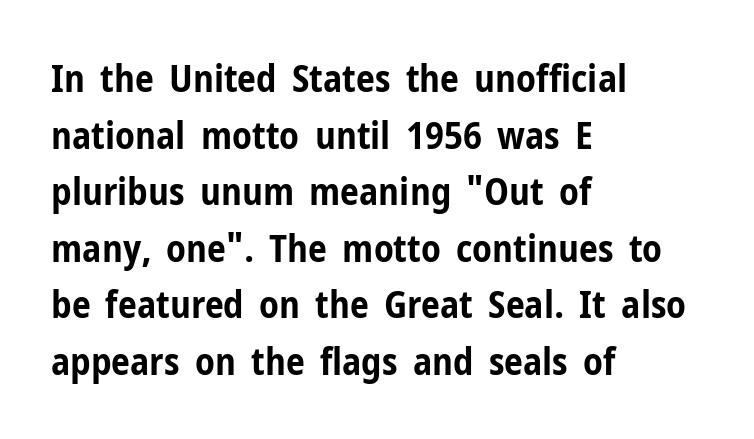
The image shows 38 px bold, condensed sans-serif type, upright; set left-aligned, normal line spacing (1.49x), normal letter spacing, not underlined; low stroke contrast and a medium x-height.
